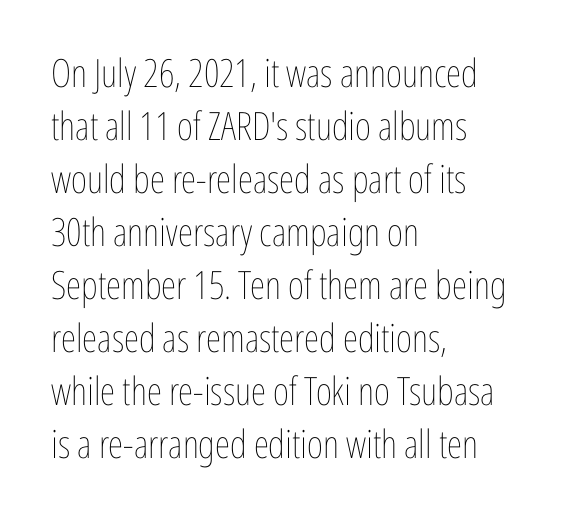
The rendering uses natural spacing where letterforms have individual widths. The gaps between neighbouring characters are ordinary and unremarkable. Layout note: lines flush left. Italic? Not at all — the glyphs are vertical. The words here are not underlined.
